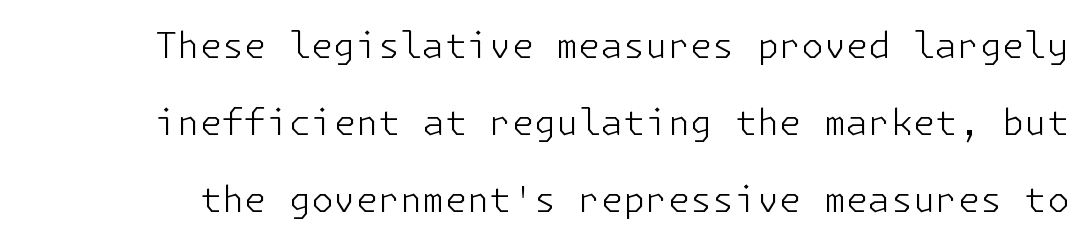
{"serif": "no", "italic": "no", "bold": "no", "weight": "light", "width": "normal", "stroke_contrast": "low", "x_height": "medium", "underline": "no", "line_spacing": "loose", "line_spacing_ratio": 2.14, "letter_spacing": "normal", "letter_spacing_em": 0.0, "glyph_px": 36}
